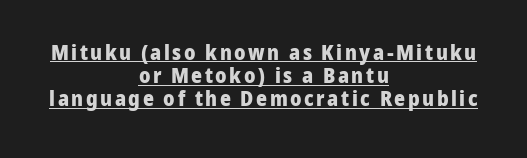
The image shows 21 px bold type, upright; set centered, tight line spacing (1.1x), underlined.
